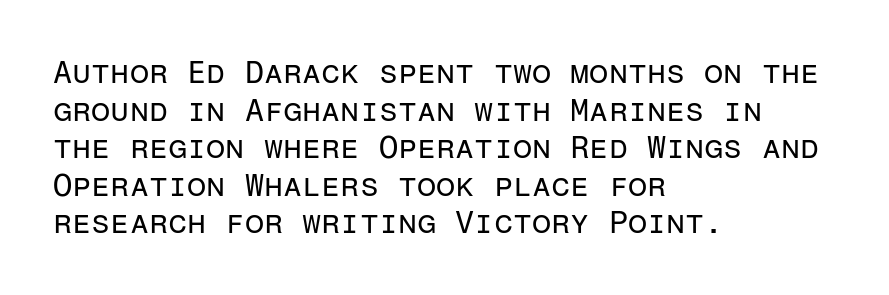
{"serif": "no", "italic": "no", "bold": "no", "weight": "regular", "width": "normal", "stroke_contrast": "low", "x_height": "medium", "monospaced": "yes", "underline": "no", "align": "left", "line_spacing_ratio": 1.21, "letter_spacing": "normal", "letter_spacing_em": 0.0, "glyph_px": 31}
